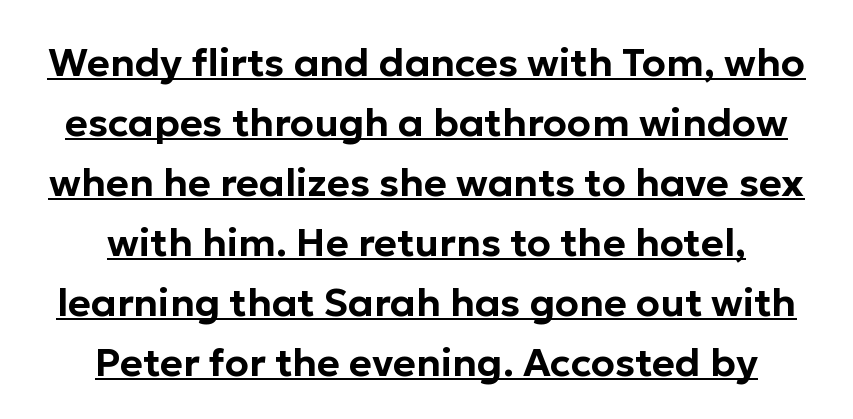
Emphasis is given by a line drawn under the lettering. Each letter's strokes conclude bluntly, with no projecting serifs. These lines are centered, leaving both edges ragged. Does extra space separate the letters? No, they use regular spacing. Character widths vary here, with narrow letters taking less room than wide ones.
